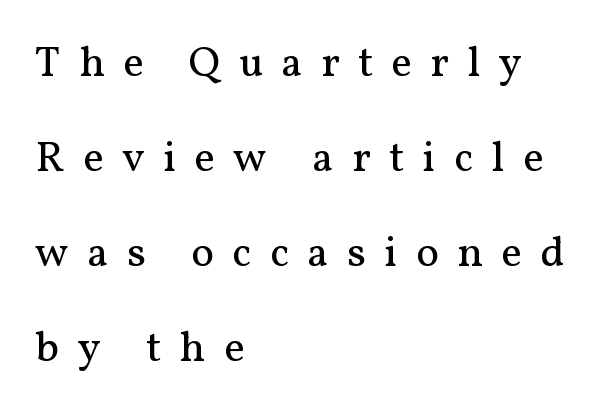
The image shows 43 px regular-weight serif type, upright; set left-aligned, loose line spacing (2.21x), unusually wide letter spacing (+0.43 em), not underlined; medium stroke contrast and a medium x-height.
